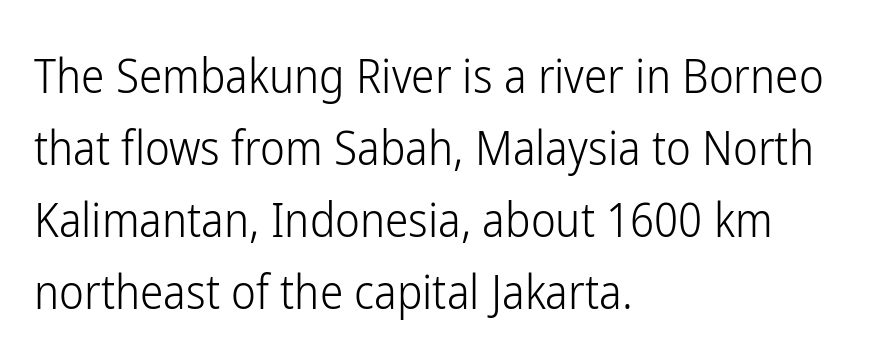
The typography opts for an upright posture over an oblique one. Inter-character spacing is left at the font's built-in metrics. A typesetter would call this proportional, since set widths differ per character. The passage shown stacks its lines at a standard gap. A typesetter would label this face a sans.
